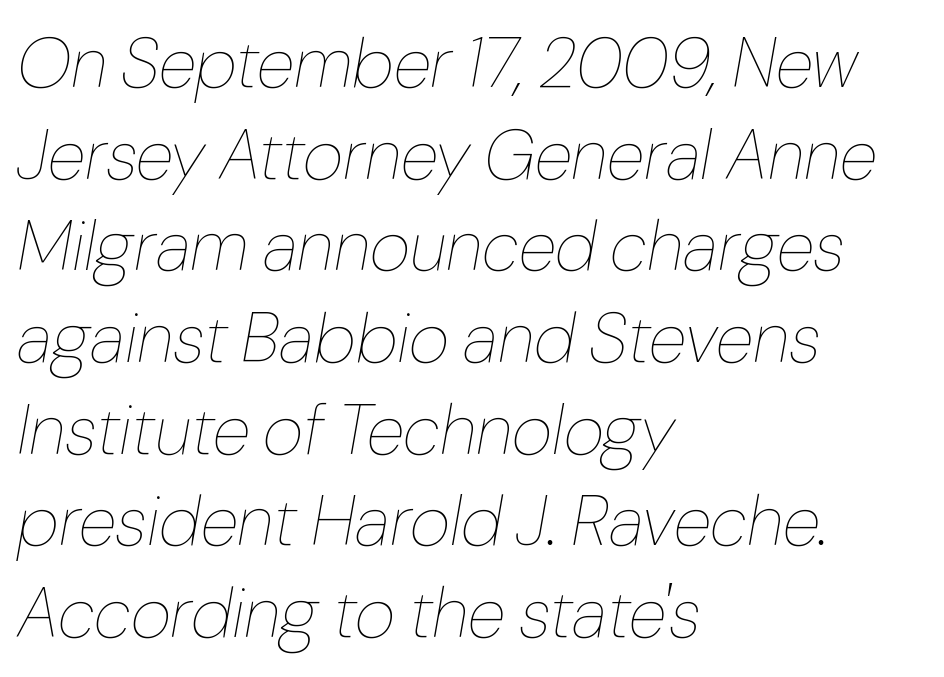
{"italic": "yes", "lean": "right", "slant_degrees": 10, "bold": "no", "weight": "thin", "width": "normal", "stroke_contrast": "low", "x_height": "medium", "monospaced": "no", "underline": "no", "align": "left", "line_spacing": "normal", "line_spacing_ratio": 1.31, "letter_spacing": "normal", "letter_spacing_em": 0.0, "glyph_px": 70}
